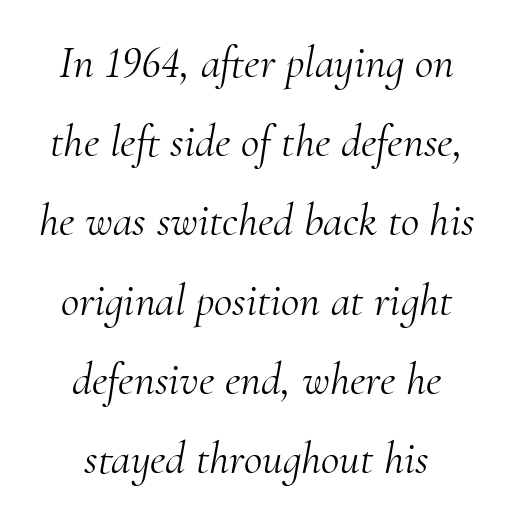
Q: Is the text bold? A: No.
Q: Is the text italic (slanted)? A: Yes, it leans right by about 10 degrees.
Q: Is the typeface a serif or a sans-serif typeface? A: Serif.
Q: Is the text underlined? A: No.
Q: How is the paragraph aligned? A: Centered.
Q: Is the spacing between letters normal or unusually wide? A: Normal.
Q: Width (condensed, normal, or wide)? A: Normal.
Q: Stroke contrast? A: Medium.
Q: x-height? A: Small.
Q: Monospaced? A: No.
